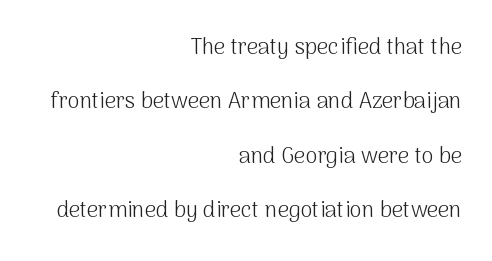
The words here are not underlined. Typeset ragged left — the right edge is the straight one. The block of text is sparse from top to bottom, with ample space between rows. Unbolded letterforms with no extra heft.
